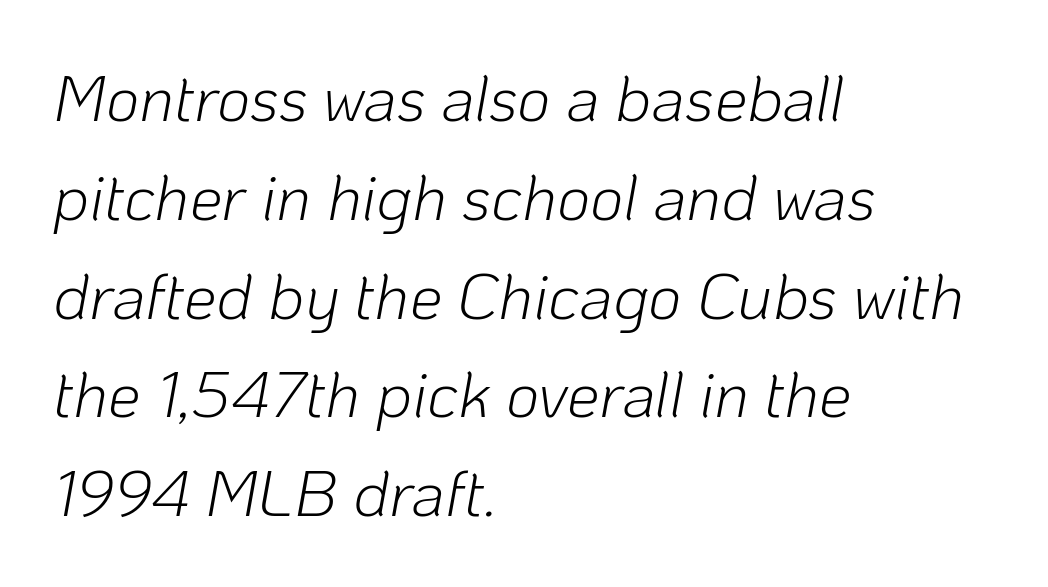
Compared with ordinary roman type, these characters are visibly tilted. Does the leading feel generous? No, just average. Honestly, there is no underline to notice here at all. Look at the tracking — it's just the regular setting, nothing added. Is this a fixed-width face? No — the glyphs have proportional, varying widths.
